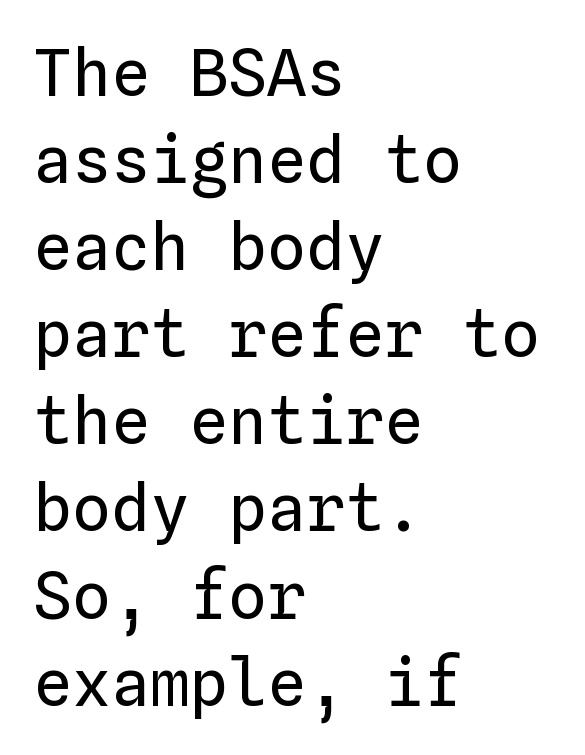
The image shows 65 px regular-weight type, upright, monospaced; set left-aligned, normal line spacing (1.34x), normal letter spacing, not underlined; low stroke contrast and a medium x-height.
